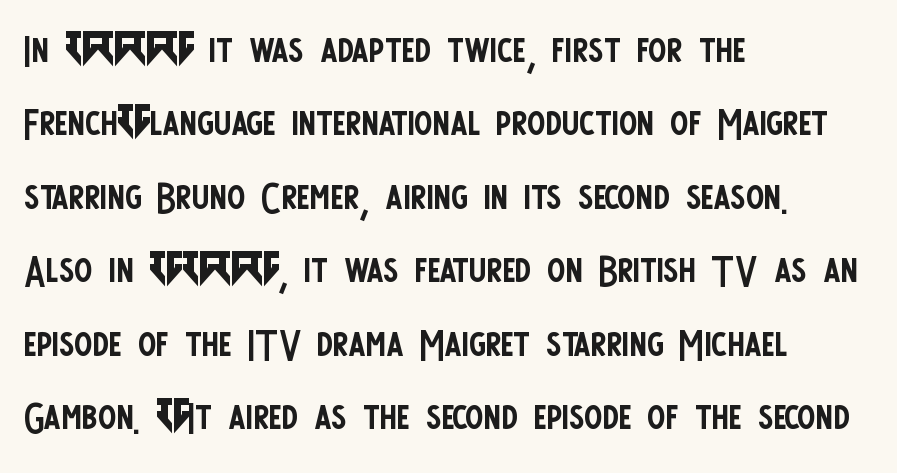
Is this a heavy cut? Hardly; it is regular or lighter. Clear beneath every line of the passage. To sum up the face: it is a sans, with no serifs. Normally led — the rows are evenly, conventionally spaced. Look at the tracking — it's just the regular setting, nothing added.
